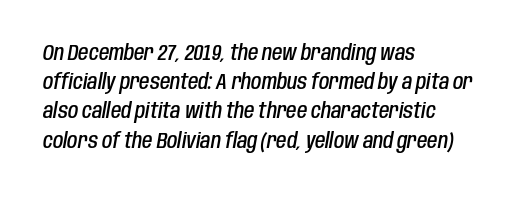
The image shows 21 px text type, italic (leaning right); set left-aligned, normal line spacing (1.39x), normal letter spacing, not underlined.
